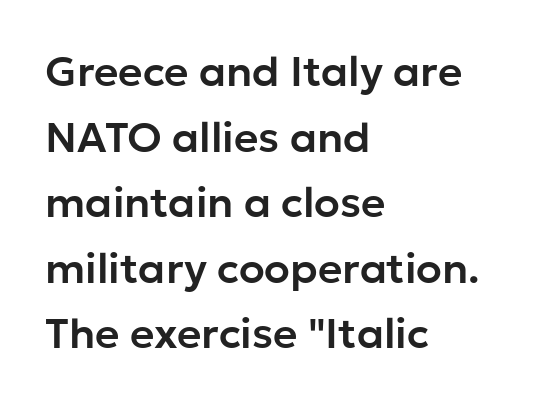
Ascenders rise straight up at ninety degrees. A normal amount of white space separates one row of letters from the next. Alignment: flush left. Examine the stroke ends and you'll find no serifs. Spacing between characters is what you'd get straight out of the box.
